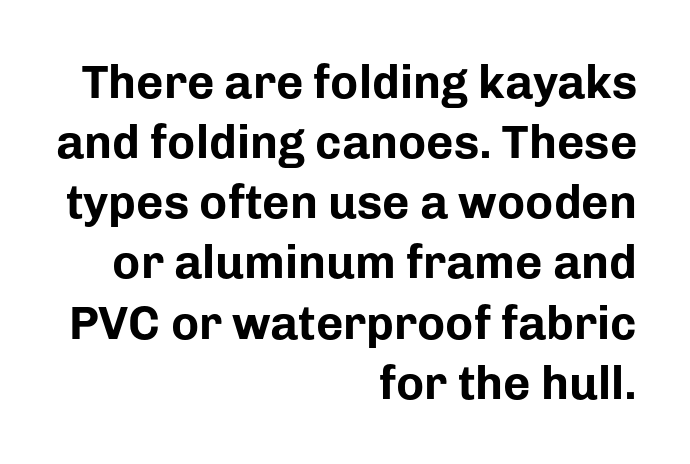
The image shows 47 px bold sans-serif type, upright; set right-aligned, normal line spacing (1.28x), normal letter spacing, not underlined; low stroke contrast and a medium x-height.
